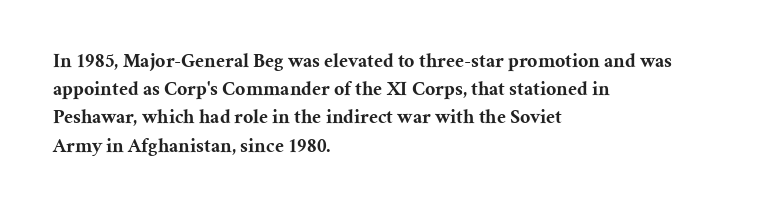
Upright lettering throughout. Each line starts at the same left margin while the right side varies. The passage shown has conventional tracking throughout. The glyphs have the mass of a bold cut. Summary of vertical rhythm: regular, with standard interline spacing. Words float on clear page, feet unadorned.
